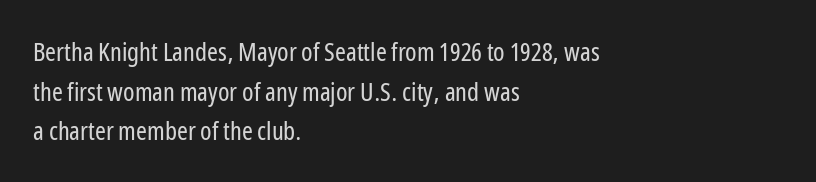
The image shows 26 px text type, upright; set left-aligned, normal line spacing (1.52x), normal letter spacing, not underlined.
